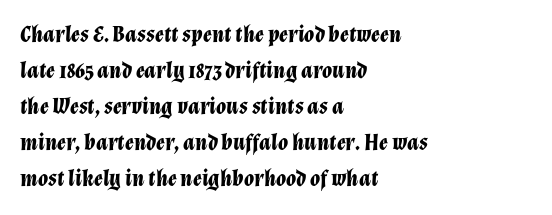
Caption: standard tracking, unaltered. Pretty heavy lettering here — definitely bold. Does the leading feel generous? No, just average. Quick note: italic.
